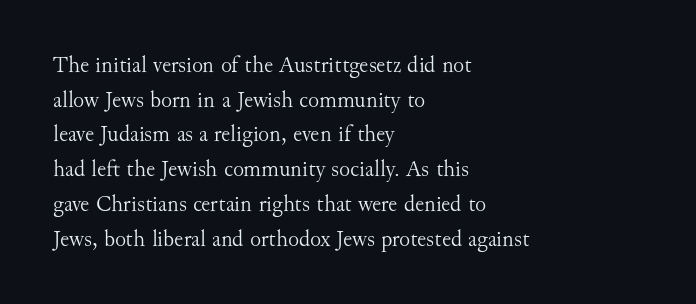
{"italic": "no", "bold": "no", "underline": "no", "align": "left", "line_spacing": "normal", "line_spacing_ratio": 1.51, "letter_spacing": "normal", "letter_spacing_em": 0.0, "glyph_px": 23}
